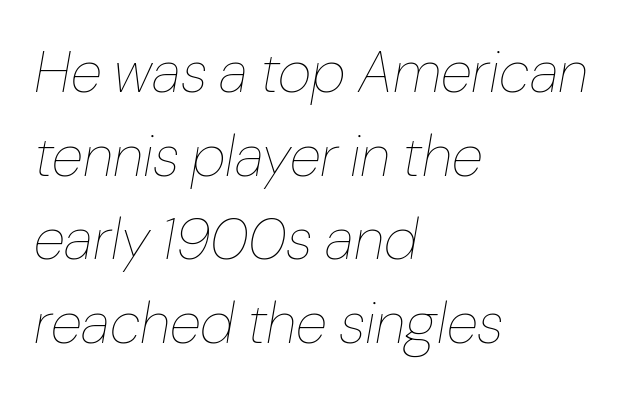
{"italic": "yes", "lean": "right", "slant_degrees": 10, "bold": "no", "weight": "thin", "width": "normal", "stroke_contrast": "low", "x_height": "medium", "monospaced": "no", "underline": "no", "align": "left", "line_spacing": "normal", "line_spacing_ratio": 1.44, "letter_spacing": "normal", "letter_spacing_em": 0.0, "glyph_px": 58}
